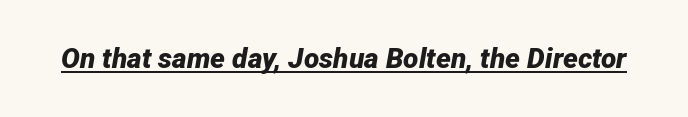
Q: Is the text bold? A: Yes.
Q: Is the text italic (slanted)? A: Yes, it leans right by about 12 degrees.
Q: Is the text underlined? A: Yes.
Q: Is the spacing between letters normal or unusually wide? A: Normal.
Q: Width (condensed, normal, or wide)? A: Normal.
Q: Stroke contrast? A: Low.
Q: x-height? A: Medium.
Q: Monospaced? A: No.
